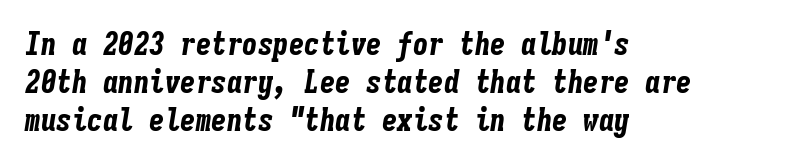
{"italic": "yes", "lean": "right", "slant_degrees": 9, "bold": "yes", "weight": "bold", "width": "condensed", "stroke_contrast": "low", "x_height": "medium", "monospaced": "yes", "underline": "no", "align": "left", "line_spacing_ratio": 1.23, "letter_spacing": "normal", "letter_spacing_em": 0.0, "glyph_px": 31}
